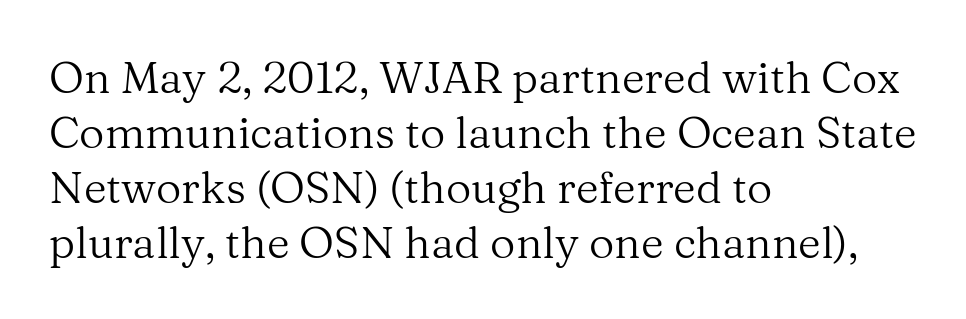
Q: Is the text bold? A: No.
Q: Is the text italic (slanted)? A: No, it is upright.
Q: Is the typeface a serif or a sans-serif typeface? A: Serif.
Q: Is the text underlined? A: No.
Q: How is the paragraph aligned? A: Left-aligned.
Q: Is the spacing between letters normal or unusually wide? A: Normal.
Q: Is the spacing between lines tight, normal or loose? A: Normal.
Q: Width (condensed, normal, or wide)? A: Normal.
Q: Stroke contrast? A: Medium.
Q: x-height? A: Medium.
Q: Monospaced? A: No.
